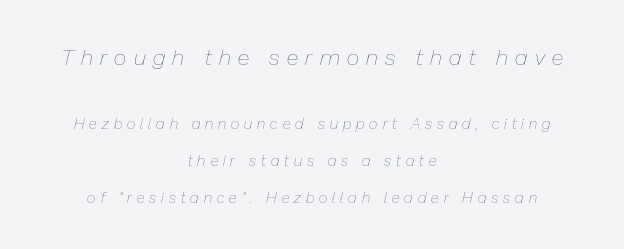
{"italic": "yes", "lean": "right", "slant_degrees": 13, "bold": "no", "underline": "no", "align": "center", "line_spacing": "loose", "line_spacing_ratio": 2.45, "letter_spacing": "wide", "letter_spacing_em": 0.34, "larger_block": "first", "size_ratio": 1.47, "glyph_px": 22}
